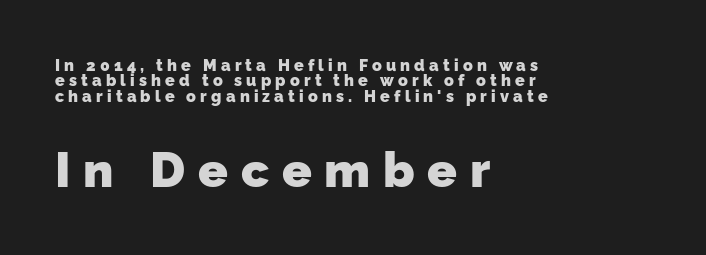
If you drew a ruler down the left edge, every line would touch it. Honestly, the rows look squashed on top of each other. Typographically, this falls in the sans-serif category. Note the varied advance widths — an 'i' is clearly narrower than an 'm'.
